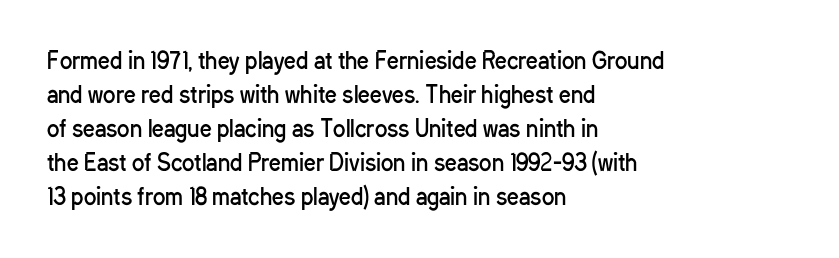
Q: Is the text bold? A: No.
Q: Is the text italic (slanted)? A: No, it is upright.
Q: Is the text underlined? A: No.
Q: How is the paragraph aligned? A: Left-aligned.
Q: Is the spacing between letters normal or unusually wide? A: Normal.
Q: Is the spacing between lines tight, normal or loose? A: Normal.
